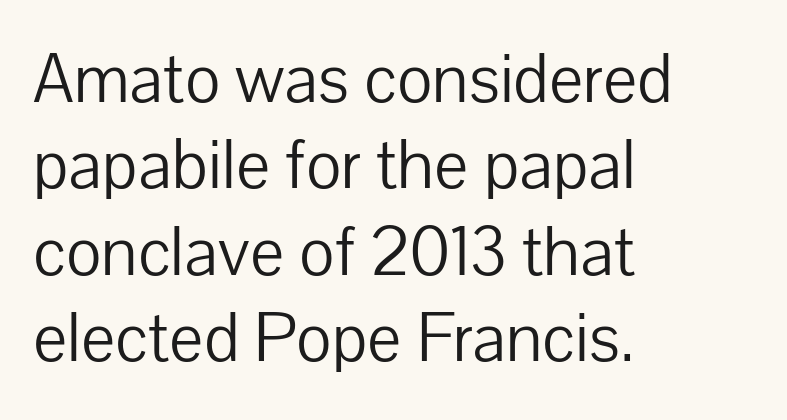
Q: Is the text bold? A: No.
Q: Is the text italic (slanted)? A: No, it is upright.
Q: Is the typeface a serif or a sans-serif typeface? A: Sans-serif.
Q: Is the text underlined? A: No.
Q: How is the paragraph aligned? A: Left-aligned.
Q: Is the spacing between letters normal or unusually wide? A: Normal.
Q: Width (condensed, normal, or wide)? A: Normal.
Q: Stroke contrast? A: Low.
Q: x-height? A: Medium.
Q: Monospaced? A: No.
